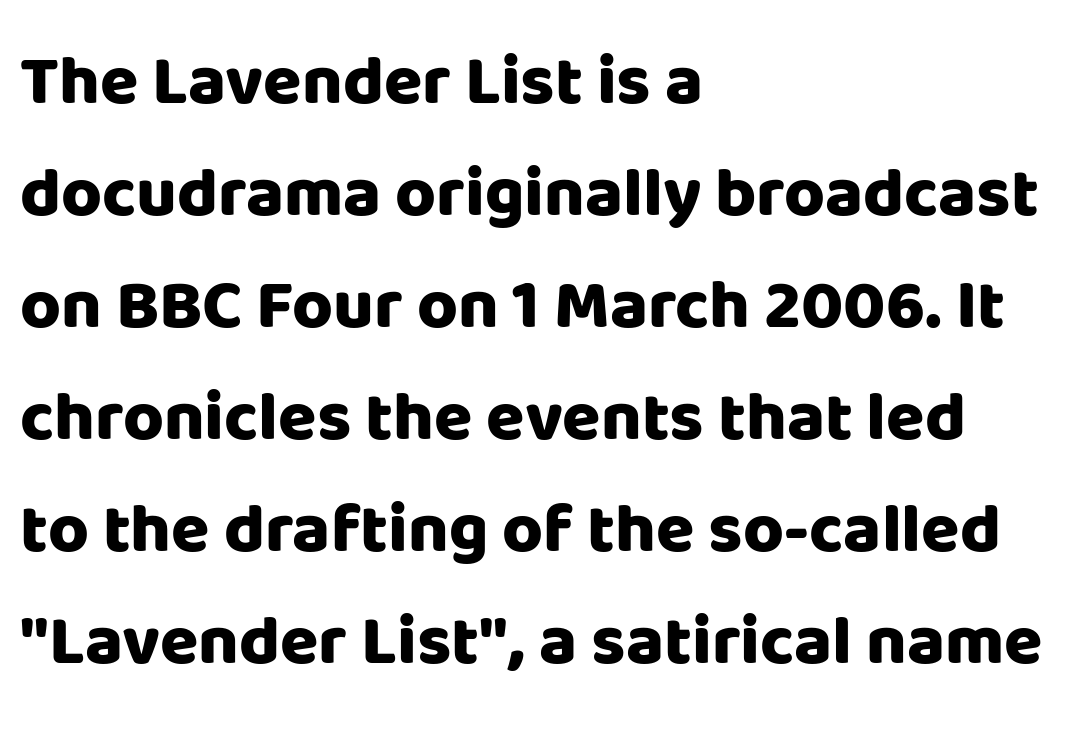
Here the designer chose a conventional face with non-uniform glyph widths. The characters look thick and weighty, a clear bold. Left-aligned paragraph, ragged on the right. Do the letters lean? They stand straight.
